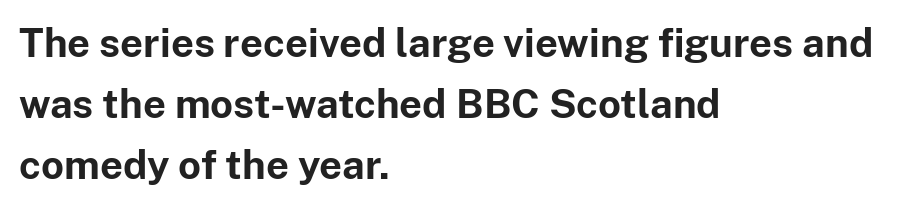
{"serif": "no", "italic": "no", "bold": "yes", "weight": "bold", "width": "normal", "stroke_contrast": "low", "x_height": "medium", "monospaced": "no", "underline": "no", "align": "left", "line_spacing": "normal", "line_spacing_ratio": 1.52, "letter_spacing": "normal", "letter_spacing_em": 0.0, "glyph_px": 40}
